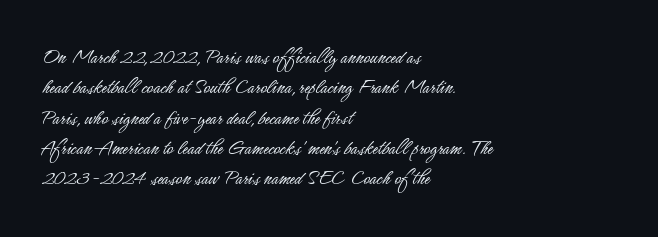
{"bold": "no", "underline": "no", "align": "left", "line_spacing": "normal", "line_spacing_ratio": 1.38, "letter_spacing": "normal", "letter_spacing_em": 0.0, "glyph_px": 22}
